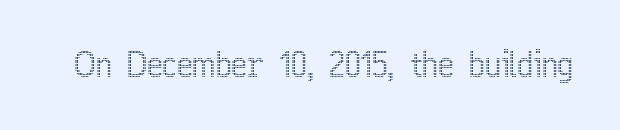
Q: Is the text italic (slanted)? A: No, it is upright.
Q: Is the text underlined? A: No.
Q: Is the spacing between letters normal or unusually wide? A: Normal.
Q: Width (condensed, normal, or wide)? A: Condensed.
Q: x-height? A: Medium.
Q: Monospaced? A: No.
